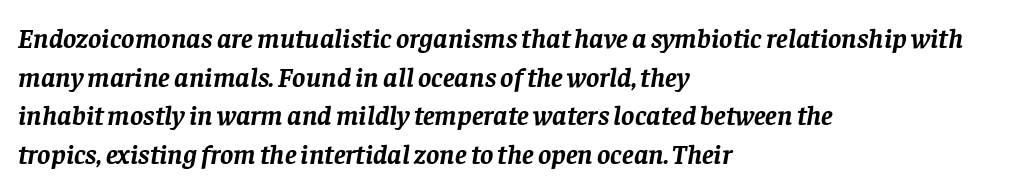
{"serif": "yes", "italic": "yes", "lean": "right", "slant_degrees": 8, "bold": "yes", "weight": "semibold", "width": "normal", "stroke_contrast": "low", "x_height": "large", "monospaced": "no", "underline": "no", "align": "left", "line_spacing": "normal", "line_spacing_ratio": 1.38, "letter_spacing": "normal", "letter_spacing_em": 0.0, "glyph_px": 28}
